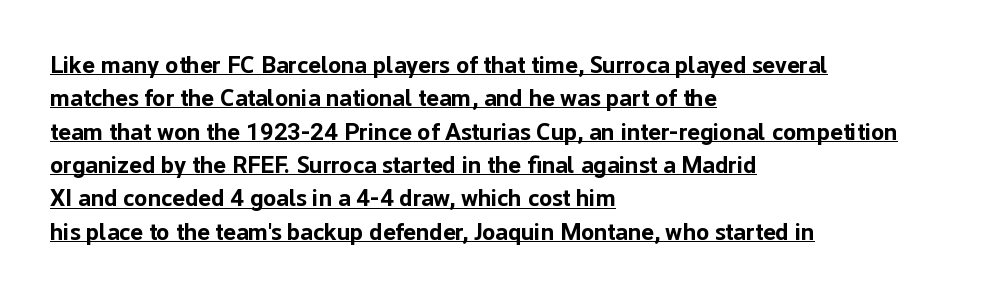
The image shows 24 px bold type, upright; set left-aligned, normal line spacing (1.39x), normal letter spacing, underlined.
